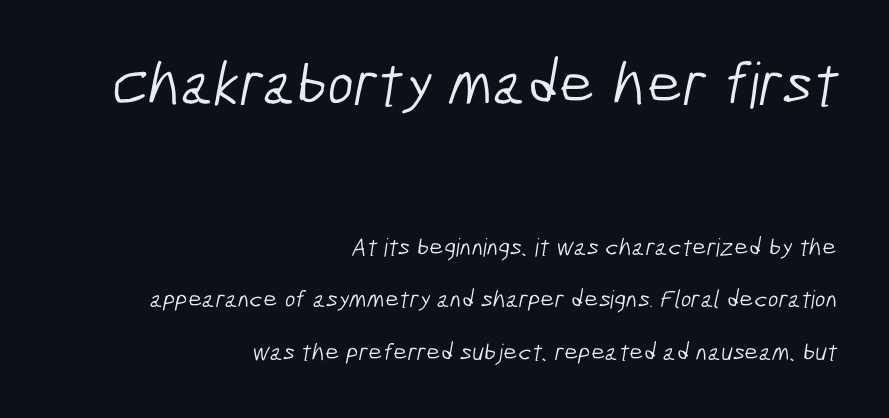
The type is set solid horizontally, with unmodified tracking. Weight: not bold — regular or lighter. Typographically, this falls in the sans-serif category. Regarding leading, the lines here are spaced well apart. The baseline area is clear. In this sample the first text group is rendered at the bigger scale.
